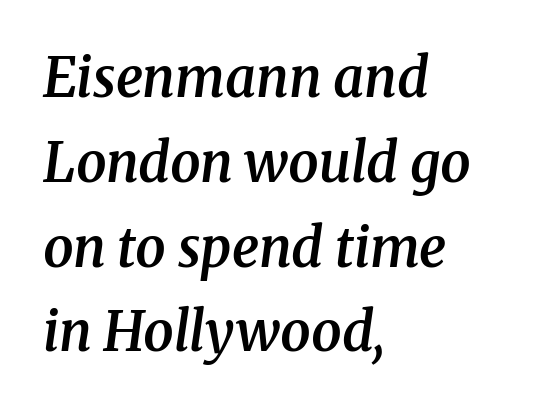
{"serif": "yes", "italic": "yes", "lean": "right", "slant_degrees": 8, "bold": "semi", "weight": "semibold", "width": "normal", "stroke_contrast": "medium", "x_height": "medium", "monospaced": "no", "underline": "no", "align": "left", "line_spacing": "normal", "line_spacing_ratio": 1.57, "letter_spacing": "normal", "letter_spacing_em": 0.0, "glyph_px": 54}
